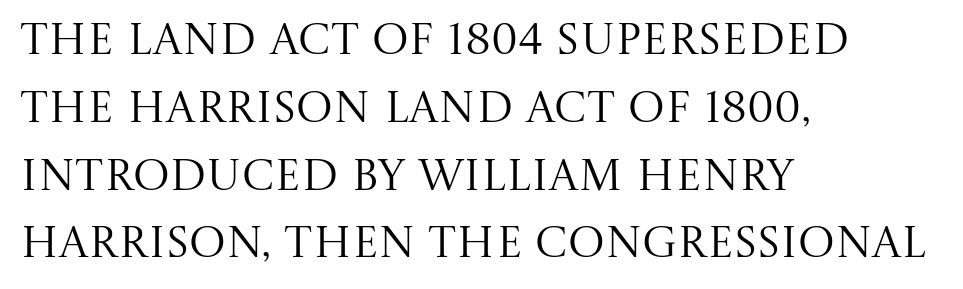
{"serif": "yes", "italic": "no", "bold": "no", "weight": "regular", "width": "normal", "stroke_contrast": "medium", "x_height": "large", "monospaced": "no", "underline": "no", "align": "left", "line_spacing": "normal", "line_spacing_ratio": 1.54, "letter_spacing": "normal", "letter_spacing_em": 0.0, "glyph_px": 44}
